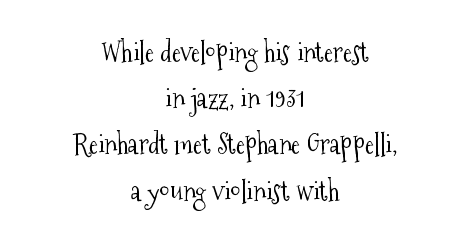
Q: Is the text bold? A: No.
Q: Is the text italic (slanted)? A: No, it is upright.
Q: Is the text underlined? A: No.
Q: How is the paragraph aligned? A: Centered.
Q: Is the spacing between letters normal or unusually wide? A: Normal.
